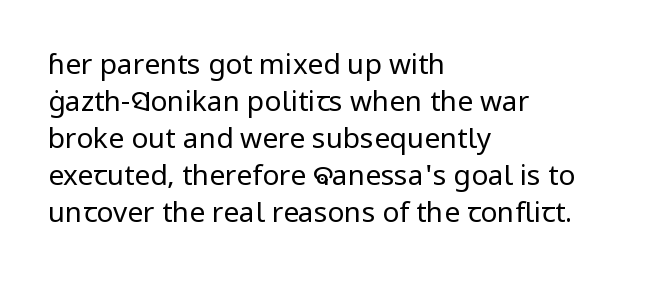
Q: Is the text bold? A: No.
Q: Is the text italic (slanted)? A: No, it is upright.
Q: Is the typeface a serif or a sans-serif typeface? A: Sans-serif.
Q: Is the text underlined? A: No.
Q: How is the paragraph aligned? A: Left-aligned.
Q: Is the spacing between letters normal or unusually wide? A: Normal.
Q: Is the spacing between lines tight, normal or loose? A: Normal.
Q: Width (condensed, normal, or wide)? A: Normal.
Q: Stroke contrast? A: Low.
Q: x-height? A: Medium.
Q: Monospaced? A: No.
